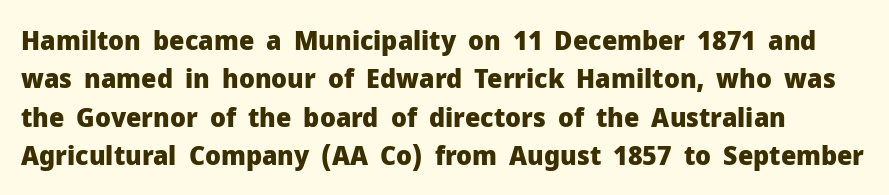
Q: Is the text bold? A: Yes.
Q: Is the text italic (slanted)? A: No, it is upright.
Q: Is the text underlined? A: No.
Q: Is the spacing between letters normal or unusually wide? A: Normal.
Q: Is the spacing between lines tight, normal or loose? A: Normal.
